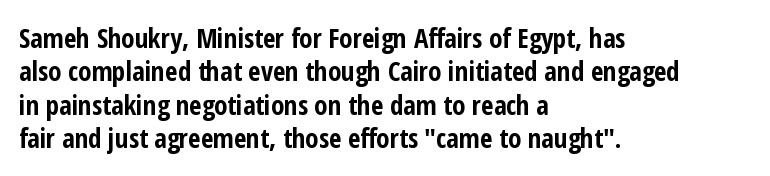
The image shows 27 px bold type, upright; set left-aligned, line spacing 1.24x, normal letter spacing, not underlined.
